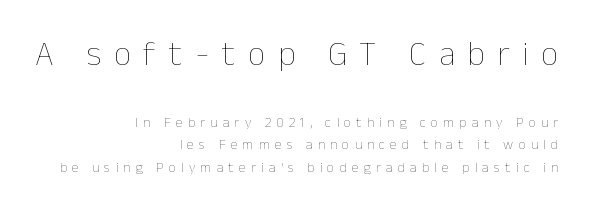
The image shows 34 px thin type, upright; set right-aligned, normal line spacing (1.61x), unusually wide letter spacing (+0.37 em), not underlined; the first (top) block is 2.43x larger; low stroke contrast and a medium x-height.
